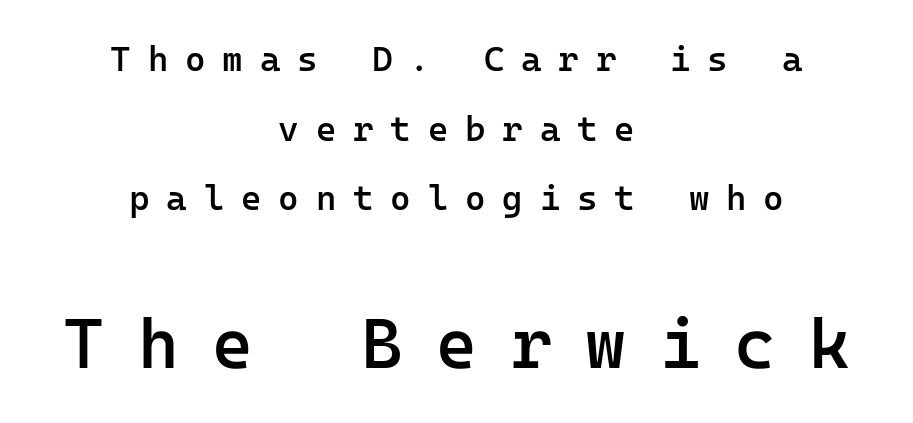
Reading down the column, the eye jumps a long way to each next line. How heavy is the stroke? Medium-heavy — a semibold, shy of bold. The face used here is a sans, in the tradition of grotesques and geometrics. Does extra space separate the letters? Yes, quite a lot of it. Is this a fixed-width face? Yes — each glyph sits in an identical cell. The block sitting lower on the canvas is the one with enlarged characters.
